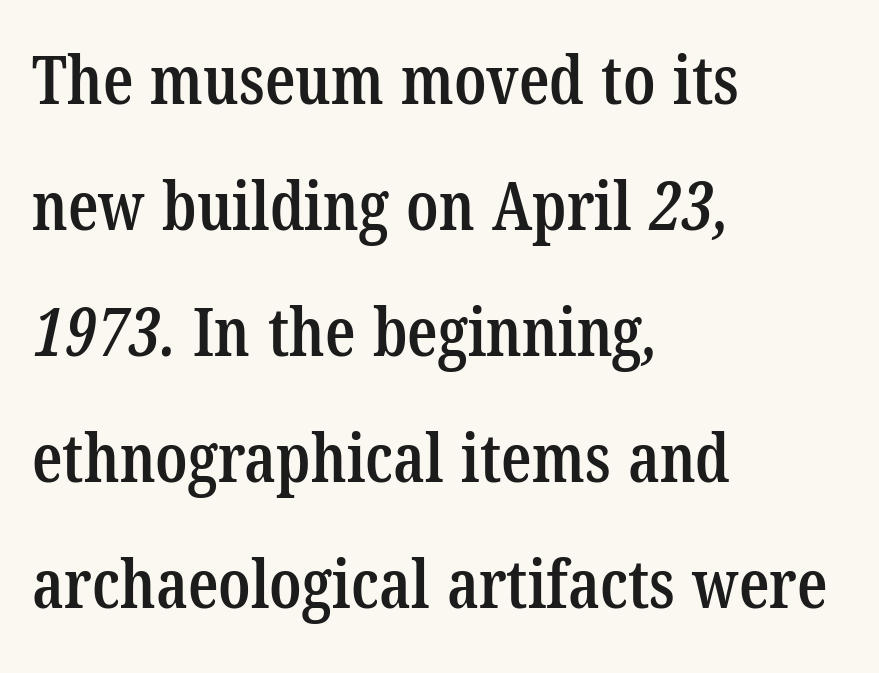
{"serif": "yes", "bold": "semi", "weight": "semibold", "width": "condensed", "stroke_contrast": "low", "x_height": "medium", "monospaced": "no", "underline": "no", "align": "left", "line_spacing_ratio": 1.88, "letter_spacing": "normal", "letter_spacing_em": 0.0, "glyph_px": 67}
